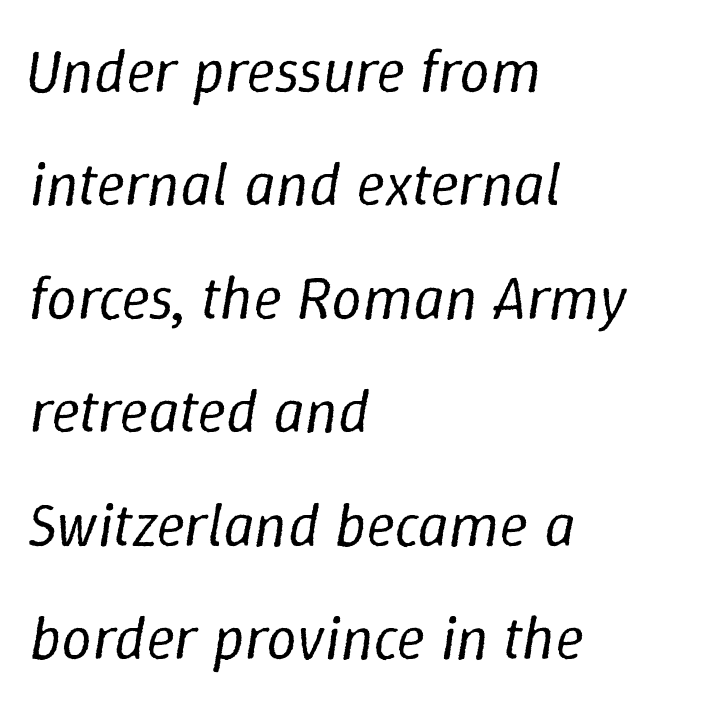
{"italic": "yes", "lean": "right", "slant_degrees": 9, "bold": "no", "weight": "regular", "width": "normal", "stroke_contrast": "low", "x_height": "medium", "monospaced": "no", "underline": "no", "align": "left", "line_spacing_ratio": 1.86, "letter_spacing": "normal", "letter_spacing_em": 0.0, "glyph_px": 61}
